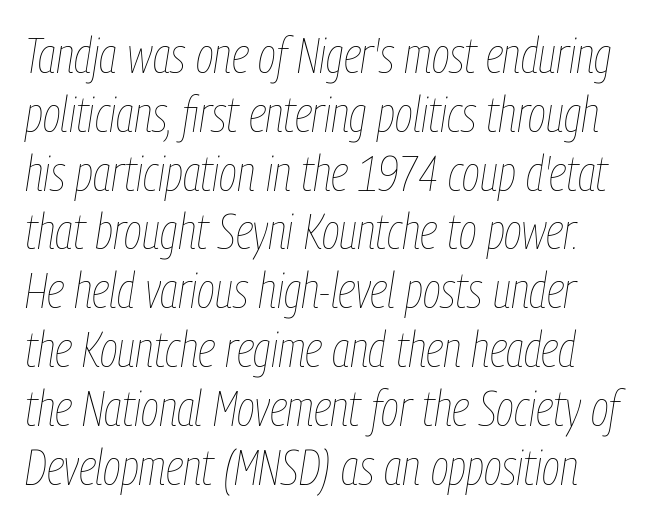
The image shows 49 px thin, condensed type, italic (leaning right); set line spacing 1.2x, normal letter spacing, not underlined; low stroke contrast and a medium x-height.
